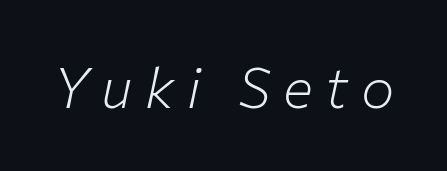
Q: Is the text bold? A: No.
Q: Is the text italic (slanted)? A: Yes, it leans right by about 12 degrees.
Q: Is the text underlined? A: No.
Q: Is the spacing between letters normal or unusually wide? A: Unusually wide.
Q: Width (condensed, normal, or wide)? A: Normal.
Q: Stroke contrast? A: Low.
Q: x-height? A: Medium.
Q: Monospaced? A: No.
